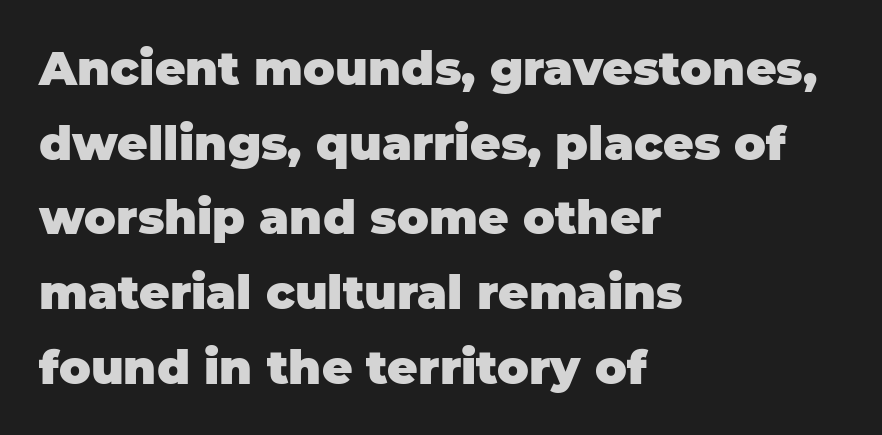
{"serif": "no", "italic": "no", "bold": "yes", "weight": "heavy", "width": "normal", "stroke_contrast": "low", "x_height": "large", "monospaced": "no", "underline": "no", "align": "left", "line_spacing": "normal", "line_spacing_ratio": 1.59, "letter_spacing": "normal", "letter_spacing_em": 0.0, "glyph_px": 47}
